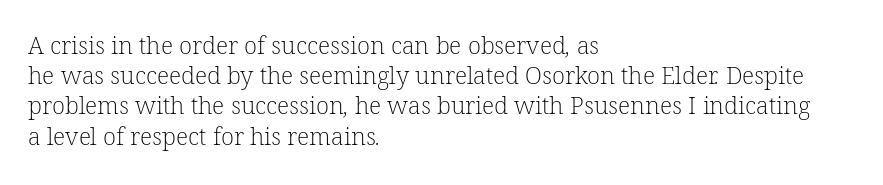
The image shows 24 px text type; set left-aligned, normal line spacing (1.26x), normal letter spacing, not underlined.
